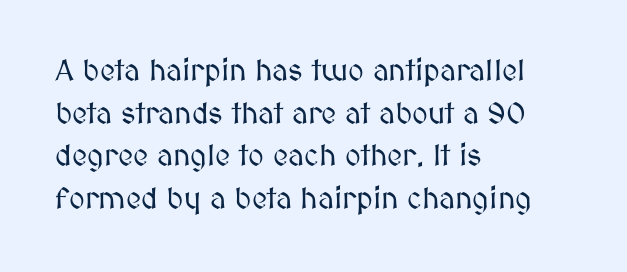
Q: Is the text italic (slanted)? A: No, it is upright.
Q: Is the text underlined? A: No.
Q: How is the paragraph aligned? A: Left-aligned.
Q: Is the spacing between letters normal or unusually wide? A: Normal.
Q: Is the spacing between lines tight, normal or loose? A: Normal.
Q: Width (condensed, normal, or wide)? A: Normal.
Q: Stroke contrast? A: Medium.
Q: x-height? A: Medium.
Q: Monospaced? A: No.
